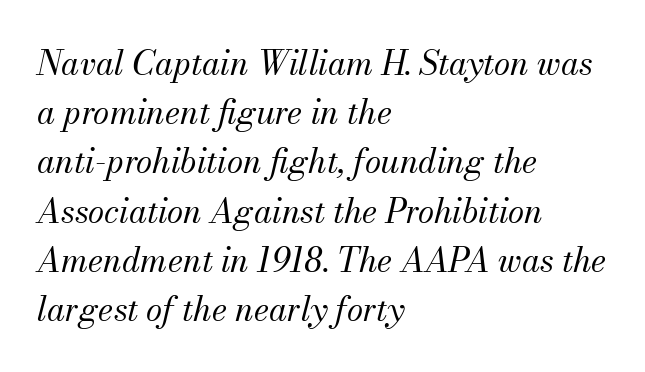
Is there much room between lines? A standard amount, neither cramped nor airy. In terms of letterform style, serifs are clearly present. Characters follow at the spacing the type designer built in. You could not count columns in this text — the font is proportionally spaced. Alignment: flush left. A typesetter would mark this as italic.
